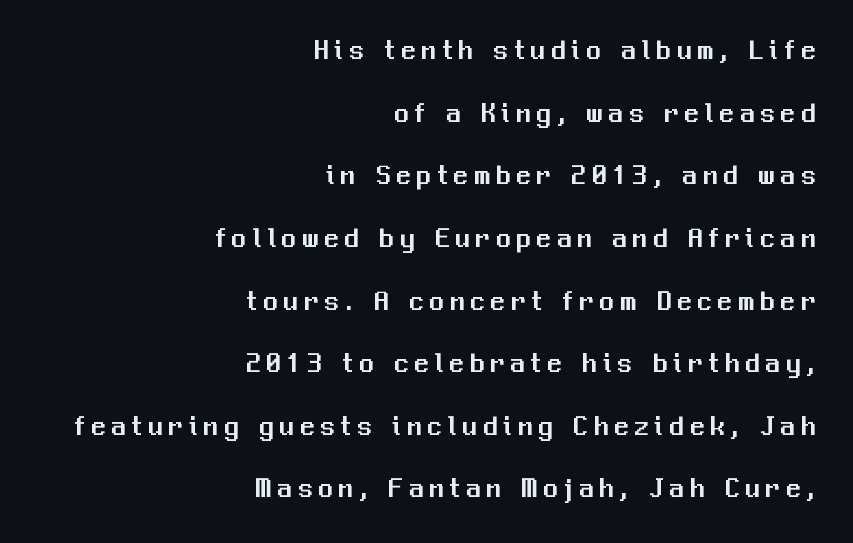
Q: Is the text italic (slanted)? A: No, it is upright.
Q: Is the typeface a serif or a sans-serif typeface? A: Sans-serif.
Q: Is the text underlined? A: No.
Q: How is the paragraph aligned? A: Right-aligned.
Q: Is the spacing between letters normal or unusually wide? A: Unusually wide.
Q: Is the spacing between lines tight, normal or loose? A: Loose.
Q: Width (condensed, normal, or wide)? A: Normal.
Q: Stroke contrast? A: Medium.
Q: x-height? A: Medium.
Q: Monospaced? A: No.
